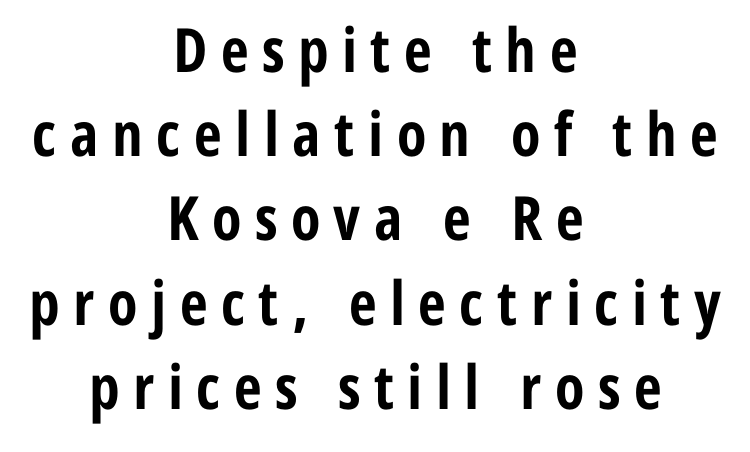
Q: Is the text bold? A: Yes.
Q: Is the text italic (slanted)? A: No, it is upright.
Q: Is the typeface a serif or a sans-serif typeface? A: Sans-serif.
Q: Is the text underlined? A: No.
Q: How is the paragraph aligned? A: Centered.
Q: Is the spacing between letters normal or unusually wide? A: Unusually wide.
Q: Is the spacing between lines tight, normal or loose? A: Normal.
Q: Width (condensed, normal, or wide)? A: Condensed.
Q: Stroke contrast? A: Low.
Q: x-height? A: Medium.
Q: Monospaced? A: No.
